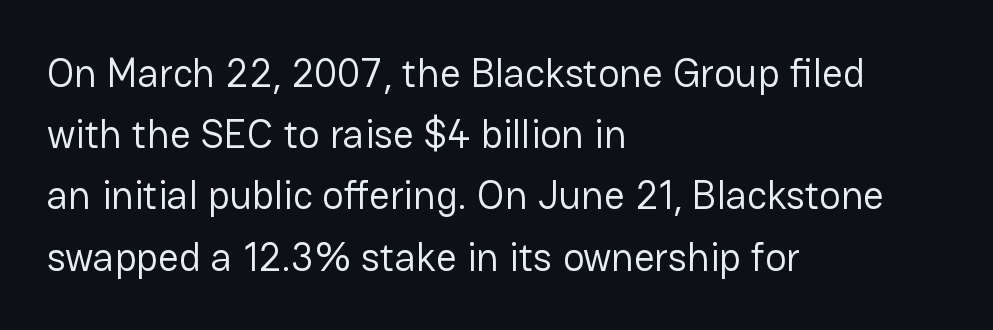
Q: Is the text bold? A: No.
Q: Is the text italic (slanted)? A: No, it is upright.
Q: Is the typeface a serif or a sans-serif typeface? A: Sans-serif.
Q: Is the text underlined? A: No.
Q: How is the paragraph aligned? A: Left-aligned.
Q: Is the spacing between letters normal or unusually wide? A: Normal.
Q: Is the spacing between lines tight, normal or loose? A: Normal.
Q: Width (condensed, normal, or wide)? A: Normal.
Q: Stroke contrast? A: Low.
Q: x-height? A: Medium.
Q: Monospaced? A: No.
